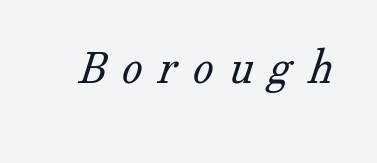
{"serif": "yes", "bold": "no", "weight": "light", "width": "normal", "stroke_contrast": "low", "x_height": "medium", "monospaced": "no", "underline": "no", "letter_spacing": "wide", "letter_spacing_em": 0.32, "glyph_px": 51}
